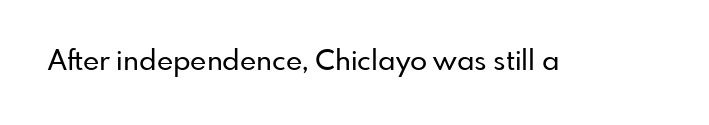
The letters advance in unequal steps, a hallmark of proportional type. A typesetter would label this face a sans. Standard letterfit; no display-style spreading of the glyphs. This sample uses an upright cut, with every glyph sitting square on the baseline.
